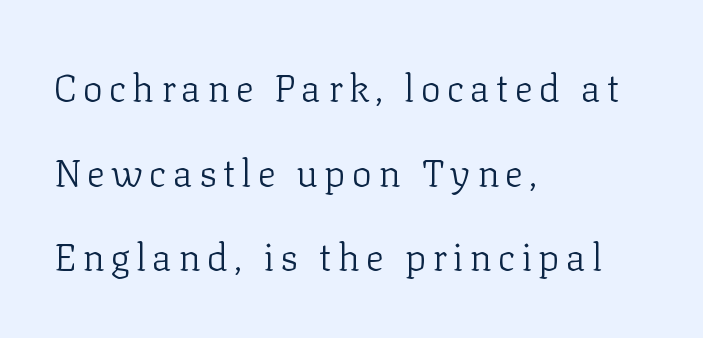
The image shows 38 px light serif type, upright; set left-aligned, loose line spacing (2.23x), not underlined; low stroke contrast and a medium x-height.
